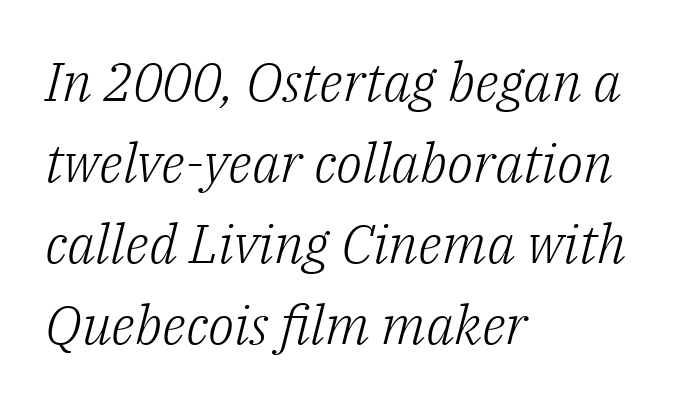
Underlining? Definitely not there. The strokes carry an ordinary text weight at most. Yep, those are serifs on the letters. Spacing verdict: proportional, widths tailored to each character.
